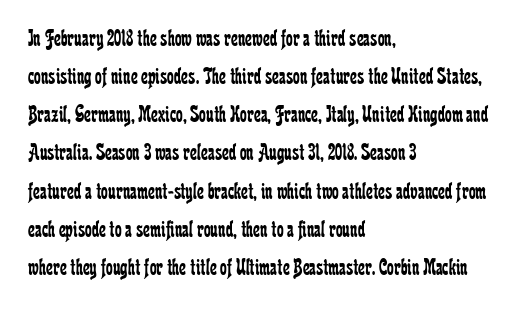
{"italic": "no", "bold": "no", "underline": "no", "align": "left", "line_spacing": "normal", "line_spacing_ratio": 1.59, "letter_spacing": "normal", "letter_spacing_em": 0.0, "glyph_px": 24}
